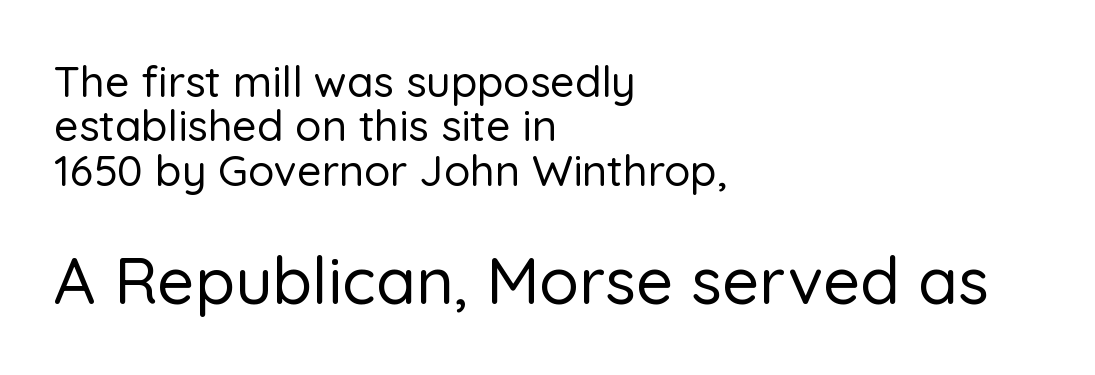
Look at the glyph heights: the lower group is clearly the bigger setting. Nope, not italic — everything's standing straight. Descenders hang freely into open space. Baseline-to-baseline distance is barely more than the letter height.
